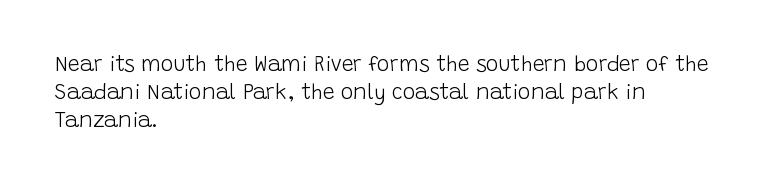
Q: Is the text bold? A: No.
Q: Is the text italic (slanted)? A: No, it is upright.
Q: Is the text underlined? A: No.
Q: How is the paragraph aligned? A: Left-aligned.
Q: Is the spacing between letters normal or unusually wide? A: Normal.
Q: Is the spacing between lines tight, normal or loose? A: Normal.
